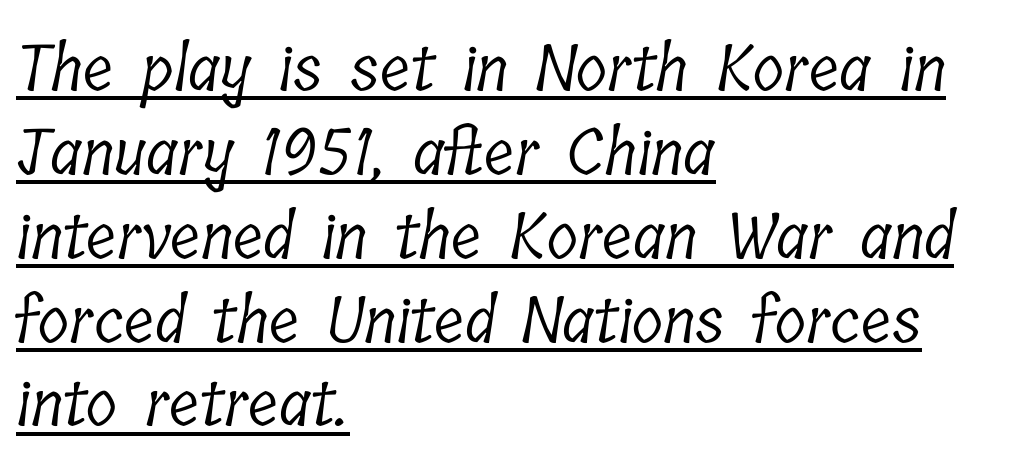
Leading matches the norm, producing a regular column. The face looks like a standard text weight, possibly lighter. In terms of letterspacing, this is plain default setting. Somebody hit Ctrl+U on this one — the words are underlined. This rendering employs a face with finishing strokes, i.e., a serif.
